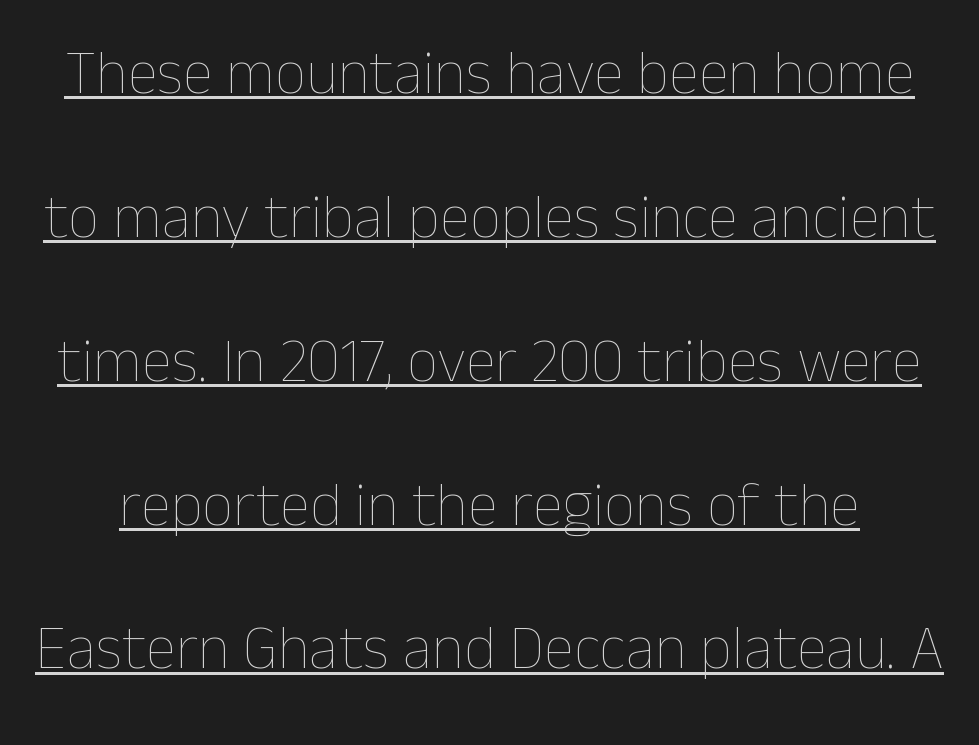
{"italic": "no", "bold": "no", "weight": "thin", "width": "normal", "stroke_contrast": "low", "x_height": "medium", "monospaced": "no", "underline": "yes", "line_spacing": "loose", "line_spacing_ratio": 2.32, "letter_spacing": "normal", "letter_spacing_em": 0.0, "glyph_px": 62}
